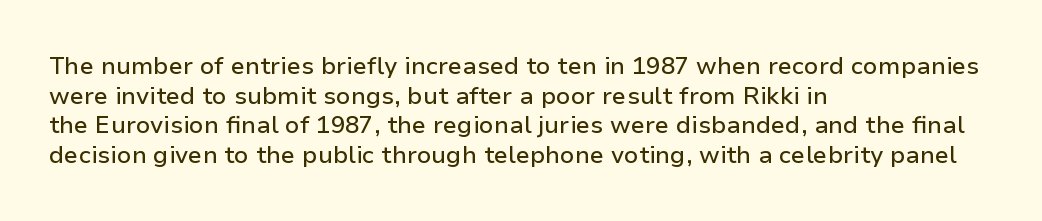
{"italic": "no", "underline": "no", "align": "left", "line_spacing_ratio": 1.23, "letter_spacing": "normal", "letter_spacing_em": 0.0, "glyph_px": 24}
